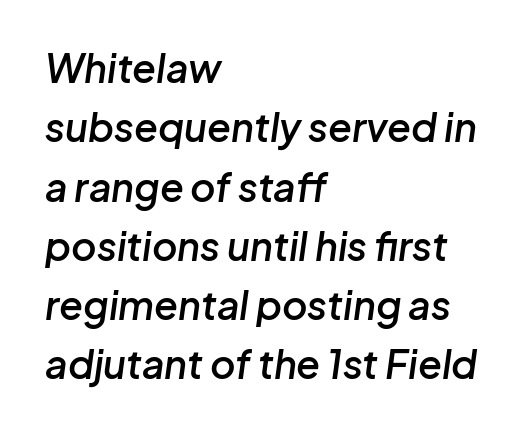
Q: Is the text bold? A: Semi-bold.
Q: Is the text italic (slanted)? A: Yes, it leans right by about 8 degrees.
Q: Is the text underlined? A: No.
Q: How is the paragraph aligned? A: Left-aligned.
Q: Is the spacing between letters normal or unusually wide? A: Normal.
Q: Is the spacing between lines tight, normal or loose? A: Normal.
Q: Width (condensed, normal, or wide)? A: Normal.
Q: Stroke contrast? A: Low.
Q: x-height? A: Medium.
Q: Monospaced? A: No.
